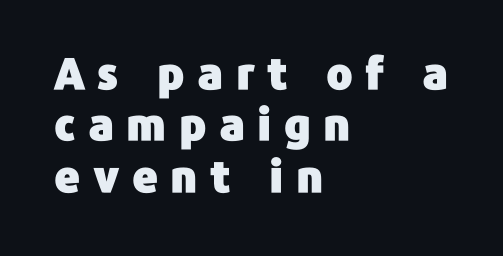
Is this a fixed-width face? No — the glyphs have proportional, varying widths. The text block is weighted toward the left margin, trailing off unevenly rightward. The words here are not underlined. Classification — sans serif.
